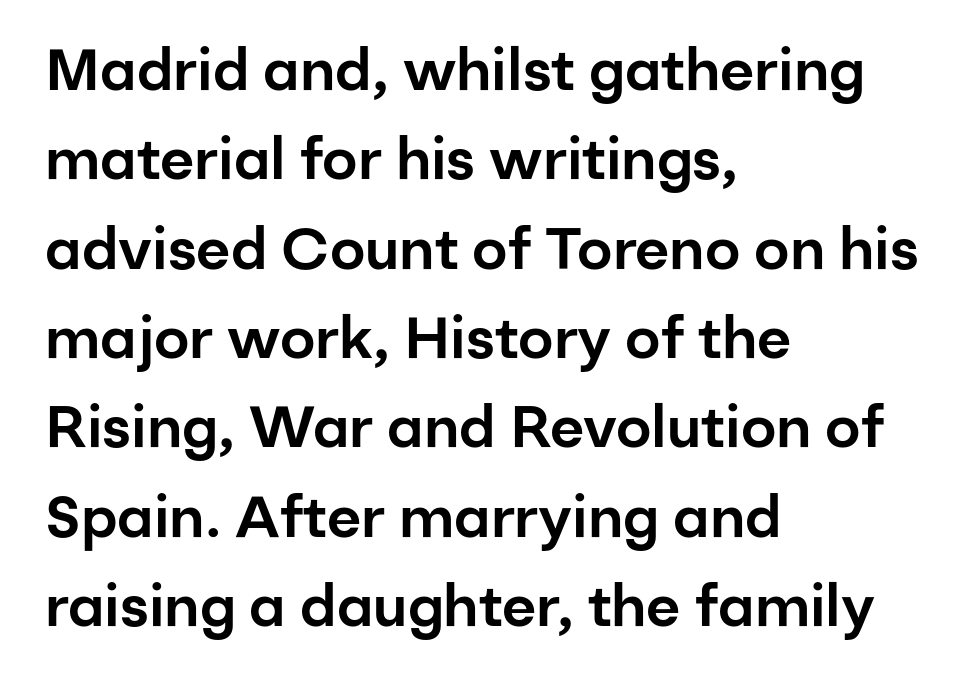
The image shows 58 px sans-serif type, upright; set left-aligned, normal line spacing (1.54x), normal letter spacing, not underlined; low stroke contrast and a medium x-height.
